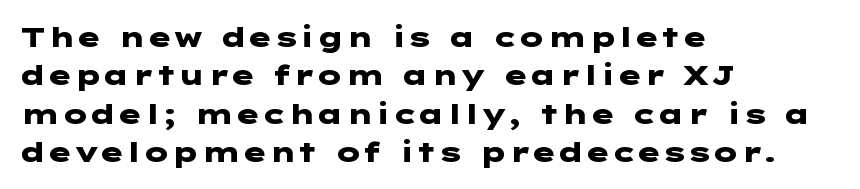
Q: Is the text bold? A: Yes.
Q: Is the text italic (slanted)? A: No, it is upright.
Q: Is the typeface a serif or a sans-serif typeface? A: Sans-serif.
Q: Is the text underlined? A: No.
Q: How is the paragraph aligned? A: Left-aligned.
Q: Is the spacing between letters normal or unusually wide? A: Normal.
Q: Is the spacing between lines tight, normal or loose? A: Normal.
Q: Width (condensed, normal, or wide)? A: Wide.
Q: Stroke contrast? A: Low.
Q: x-height? A: Medium.
